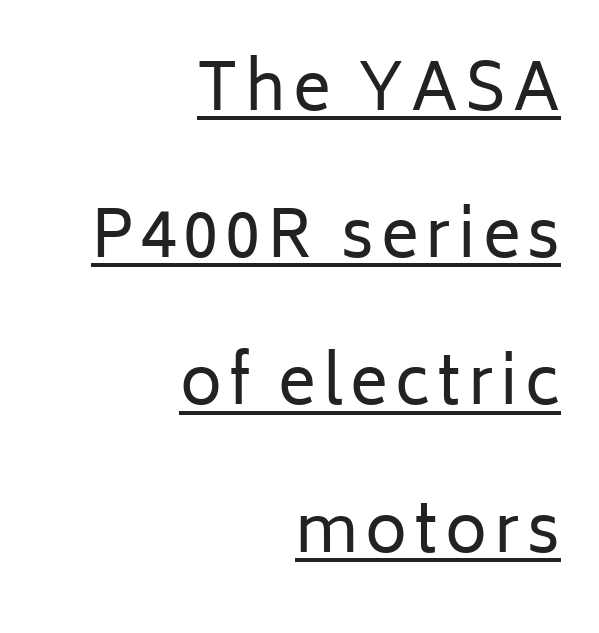
The image shows 64 px regular-weight sans-serif type, upright; set right-aligned, loose line spacing (2.3x), underlined; low stroke contrast and a medium x-height.
